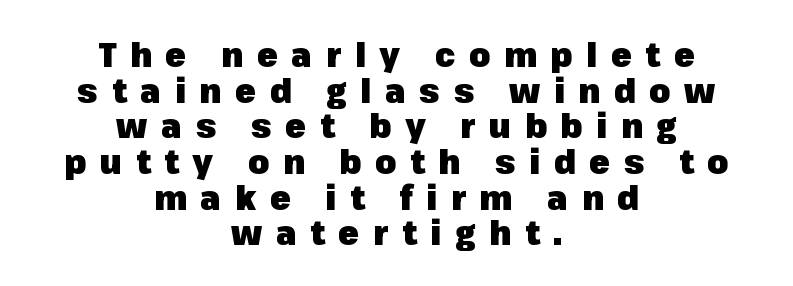
The image shows 34 px heavy sans-serif type, upright; set centered, tight line spacing (1.05x), unusually wide letter spacing (+0.4 em), not underlined; low stroke contrast and a medium x-height.
